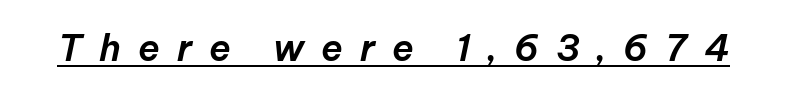
The image shows 36 px text type, italic (leaning right); set unusually wide letter spacing (+0.47 em), underlined; low stroke contrast and a medium x-height.
